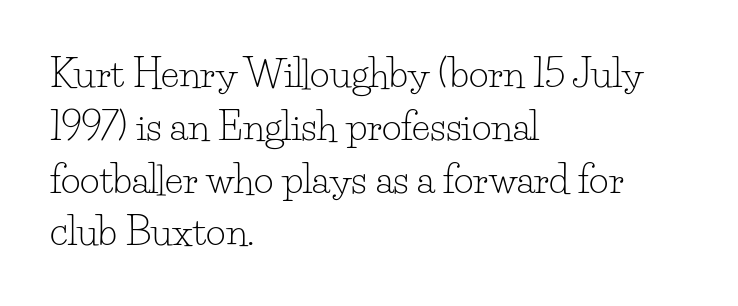
Q: Is the text bold? A: No.
Q: Is the text italic (slanted)? A: No, it is upright.
Q: Is the typeface a serif or a sans-serif typeface? A: Serif.
Q: Is the text underlined? A: No.
Q: How is the paragraph aligned? A: Left-aligned.
Q: Is the spacing between letters normal or unusually wide? A: Normal.
Q: Is the spacing between lines tight, normal or loose? A: Normal.
Q: Width (condensed, normal, or wide)? A: Normal.
Q: Stroke contrast? A: Low.
Q: x-height? A: Small.
Q: Monospaced? A: No.
